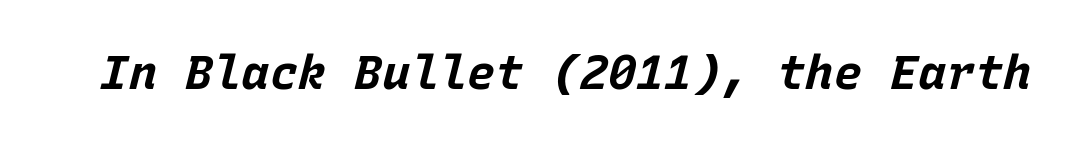
The image shows 47 px bold type, italic (leaning right), monospaced; set normal letter spacing, not underlined; low stroke contrast and a large x-height.
